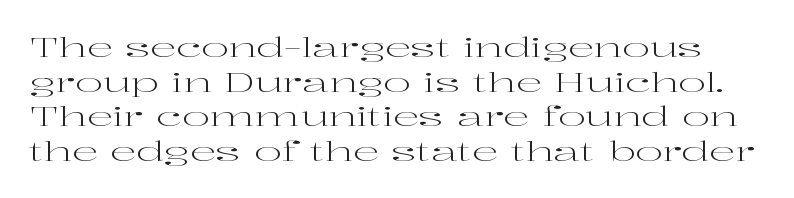
{"italic": "no", "bold": "no", "underline": "no", "line_spacing": "normal", "line_spacing_ratio": 1.33, "letter_spacing": "normal", "letter_spacing_em": 0.0, "glyph_px": 26}
